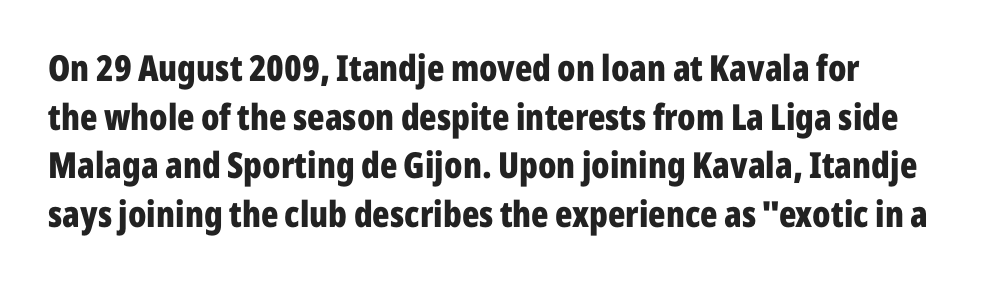
Letter spacing: default. Note the varied advance widths — an 'i' is clearly narrower than an 'm'. This is heavy type, rendered in bold. The designer left line spacing at the default. The space directly below the letters is spotless.
